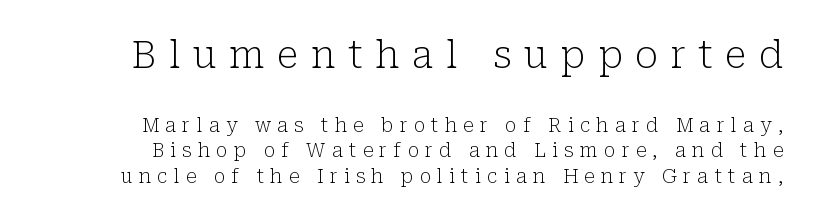
{"serif": "yes", "italic": "no", "bold": "no", "weight": "light", "width": "normal", "stroke_contrast": "low", "x_height": "medium", "monospaced": "no", "underline": "no", "line_spacing": "normal", "line_spacing_ratio": 1.35, "letter_spacing": "wide", "letter_spacing_em": 0.33, "larger_block": "first", "size_ratio": 2.0, "glyph_px": 38}
